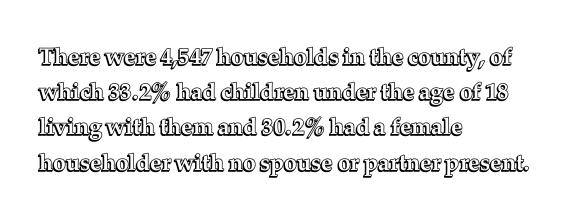
The designer left line spacing at the default. The face used here is rendered with its standard letterfit. The letters stand upright; this is a roman face. The rag falls on the right side of this text block. The words here are not underlined.
